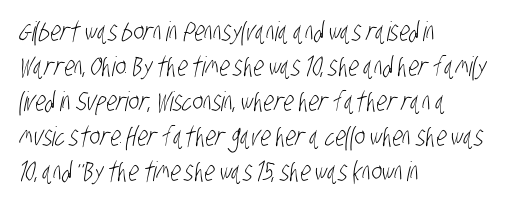
Q: Is the text bold? A: No.
Q: Is the text underlined? A: No.
Q: How is the paragraph aligned? A: Left-aligned.
Q: Is the spacing between letters normal or unusually wide? A: Normal.
Q: Is the spacing between lines tight, normal or loose? A: Normal.
